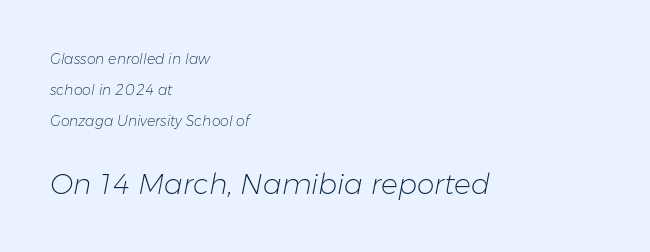
Q: Is the text bold? A: No.
Q: Is the text italic (slanted)? A: Yes, it leans right by about 11 degrees.
Q: Is the text underlined? A: No.
Q: How is the paragraph aligned? A: Left-aligned.
Q: Is the spacing between letters normal or unusually wide? A: Normal.
Q: Is the spacing between lines tight, normal or loose? A: Loose.
Q: Which block of text is set in a larger size, the first (top) or the second (bottom)? A: The second (bottom) one.
Q: Width (condensed, normal, or wide)? A: Normal.
Q: Stroke contrast? A: Low.
Q: x-height? A: Medium.
Q: Monospaced? A: No.
